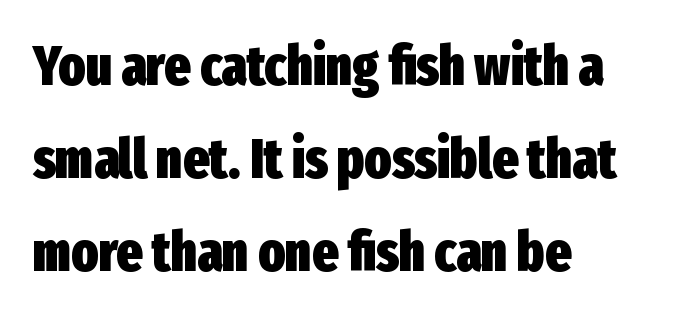
Q: Is the text bold? A: Yes.
Q: Is the text italic (slanted)? A: No, it is upright.
Q: Is the typeface a serif or a sans-serif typeface? A: Sans-serif.
Q: Is the text underlined? A: No.
Q: How is the paragraph aligned? A: Left-aligned.
Q: Is the spacing between letters normal or unusually wide? A: Normal.
Q: Is the spacing between lines tight, normal or loose? A: Normal.
Q: Width (condensed, normal, or wide)? A: Condensed.
Q: Stroke contrast? A: Low.
Q: x-height? A: Medium.
Q: Monospaced? A: No.
